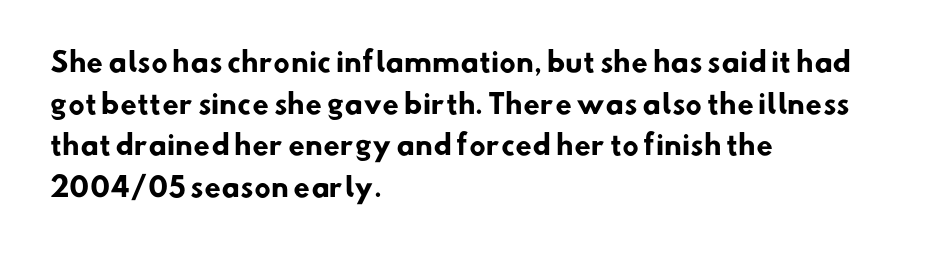
{"bold": "yes", "underline": "no", "align": "left", "line_spacing": "normal", "line_spacing_ratio": 1.54, "letter_spacing": "normal", "letter_spacing_em": 0.0, "glyph_px": 27}
